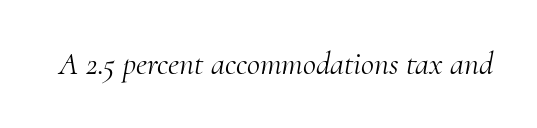
{"serif": "yes", "italic": "yes", "lean": "right", "slant_degrees": 10, "bold": "no", "weight": "light", "width": "normal", "stroke_contrast": "medium", "x_height": "small", "monospaced": "no", "underline": "no", "letter_spacing": "normal", "letter_spacing_em": 0.0, "glyph_px": 32}
